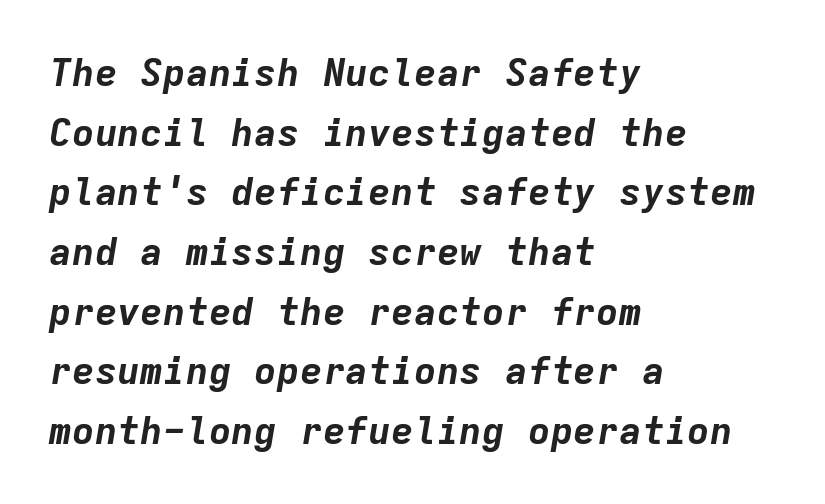
A typesetter would mark this as italic. Default kerning and tracking; the words read as compact shapes. In terms of leading, this rendering sits right in the middle. What weight is shown? A full bold with thick strokes.
